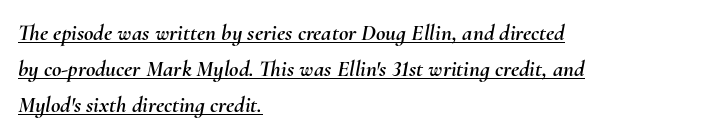
Q: Is the text italic (slanted)? A: Yes, it leans right by about 10 degrees.
Q: Is the text underlined? A: Yes.
Q: How is the paragraph aligned? A: Left-aligned.
Q: Is the spacing between letters normal or unusually wide? A: Normal.
Q: Is the spacing between lines tight, normal or loose? A: Normal.
